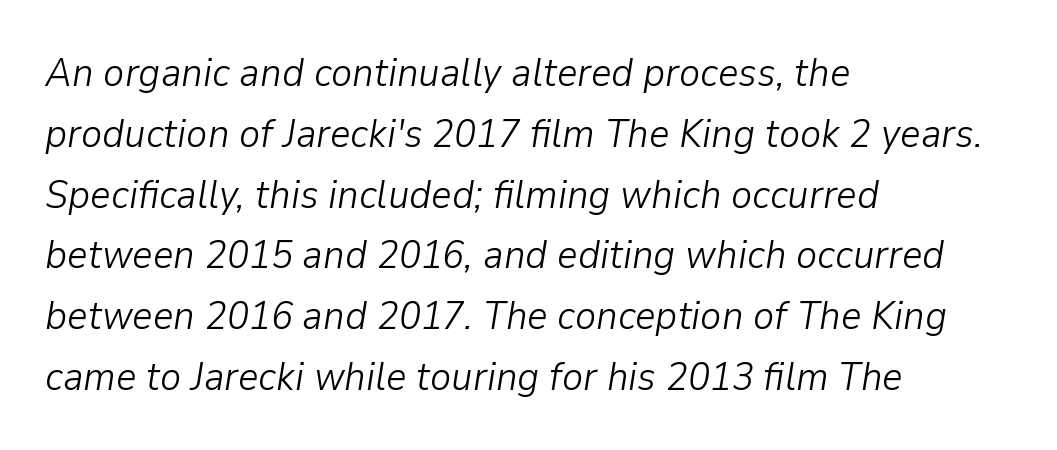
The image shows 40 px light type, italic (leaning right); set left-aligned, normal line spacing (1.52x), normal letter spacing, not underlined; low stroke contrast and a medium x-height.
